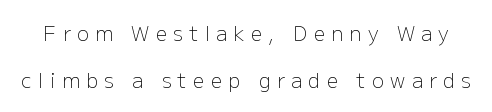
Each row of text sits above clean, open space. No extra ink here — the face is not bold. The lettering stays uniformly vertical, giving the passage a roman look. The tracking reads as deliberately expanded to a designer's eye.
